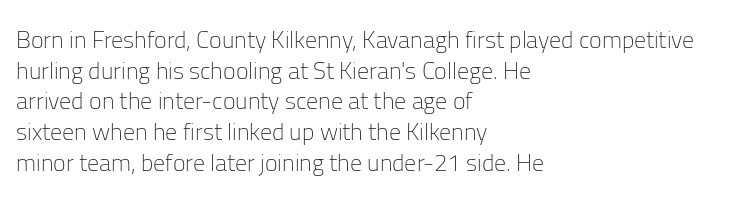
Is the type heavy? It reads as light-to-regular instead. Leftover space on each line is placed entirely after the last word. Characters follow at the spacing the type designer built in. The passage shown stacks its lines at a standard gap.
